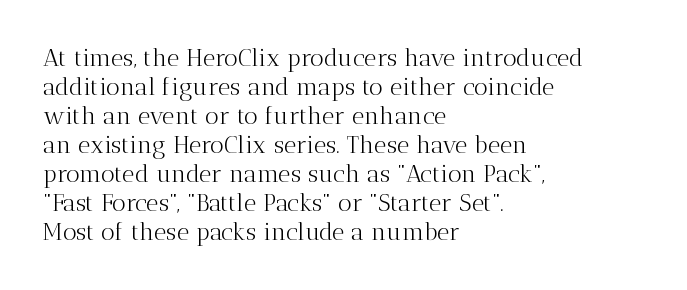
The strokes carry an ordinary text weight at most. Default kerning and tracking; the words read as compact shapes. The gap between lines stays unmarked. Does the lettering tilt? It doesn't — this is upright.
